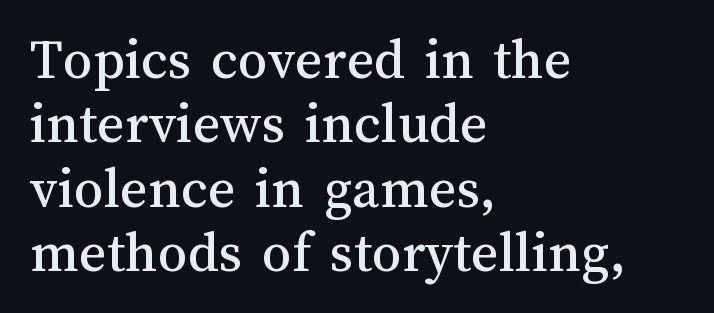
The image shows 59 px text type, upright; set left-aligned, tight line spacing (1.09x), normal letter spacing, not underlined; medium stroke contrast and a medium x-height.
